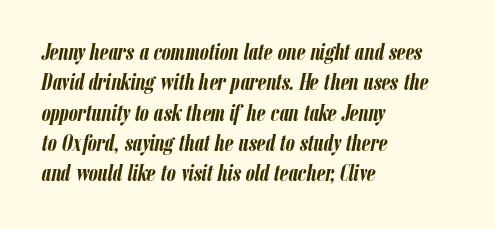
Underline: absent. A typesetter would call this leading conventional body-copy spacing. Notice how the stems are inclined rather than vertical — that's the hallmark of italics. A typesetter would call this zero additional tracking. Heavy-handed strokes throughout: this text is bold.
